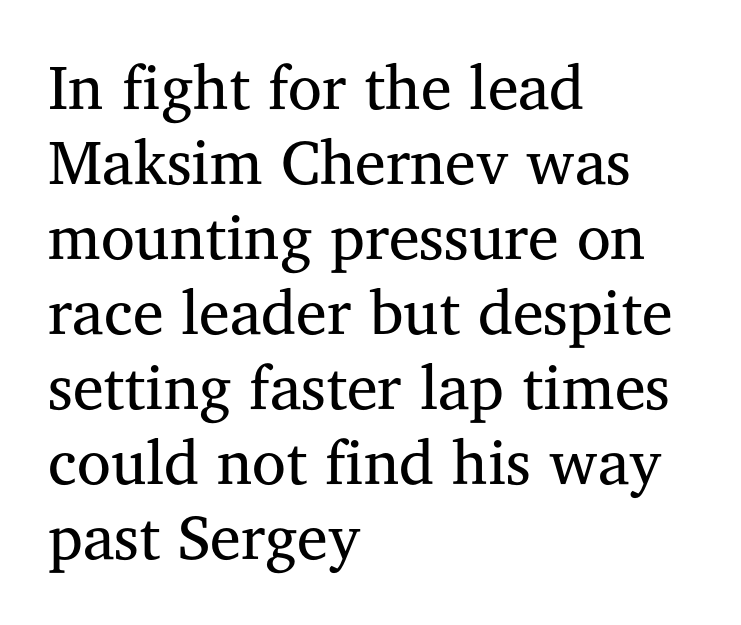
Spacing verdict: proportional, widths tailored to each character. Posture: upright roman. Words float on clear page, feet unadorned. The designer went with a serif here, giving each stem small feet. Inter-character spacing is left at the font's built-in metrics. Teacher's note: observe the even left margin — that is flush-left alignment.
